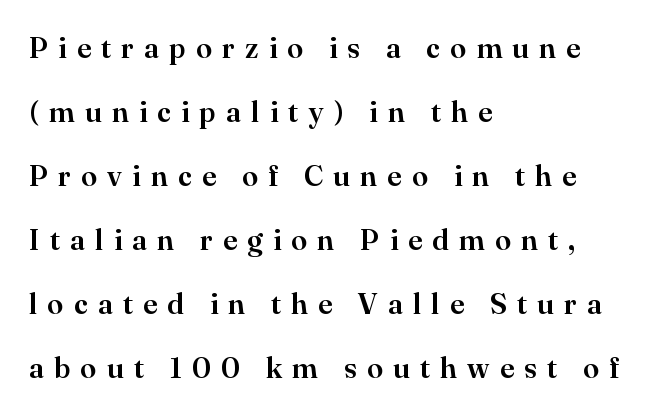
Does the copy run flush right? No — it runs flush left. Spacing verdict: proportional, widths tailored to each character. Just letters on the line, the space beneath them empty. Caption: expanded tracking, letters set apart. The rendering uses a large line-height, opening up the rows. The type family on display is of the serif kind.
